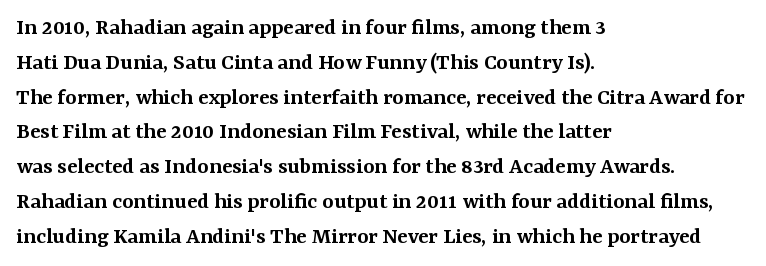
{"italic": "no", "bold": "semi", "underline": "no", "align": "left", "line_spacing": "normal", "line_spacing_ratio": 1.45, "letter_spacing": "normal", "letter_spacing_em": 0.0, "glyph_px": 24}
